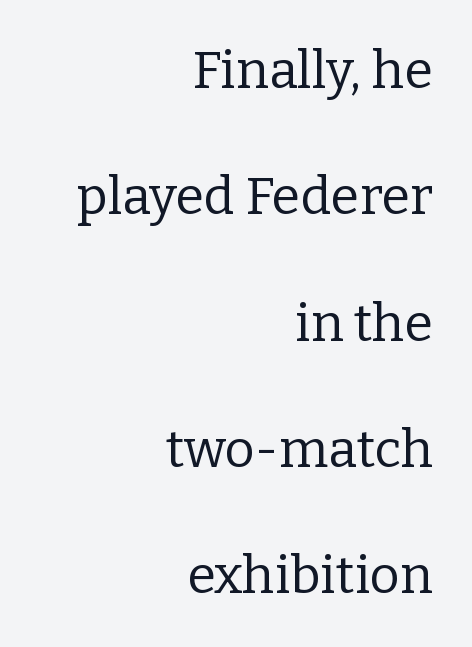
Q: Is the text bold? A: No.
Q: Is the text italic (slanted)? A: No, it is upright.
Q: Is the typeface a serif or a sans-serif typeface? A: Serif.
Q: Is the text underlined? A: No.
Q: How is the paragraph aligned? A: Right-aligned.
Q: Is the spacing between letters normal or unusually wide? A: Normal.
Q: Is the spacing between lines tight, normal or loose? A: Loose.
Q: Width (condensed, normal, or wide)? A: Normal.
Q: Stroke contrast? A: Low.
Q: x-height? A: Medium.
Q: Monospaced? A: No.
